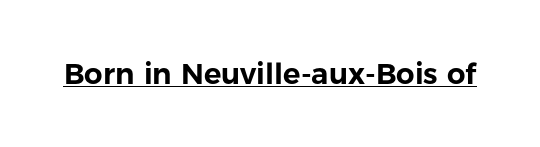
No feet cap the strokes, marking this as sans-serif type. Do the characters align in a grid? No, the font is proportional. Characters follow at the spacing the type designer built in. Glance below the letters and you will spot a drawn line. Nope, not italic — everything's standing straight.
